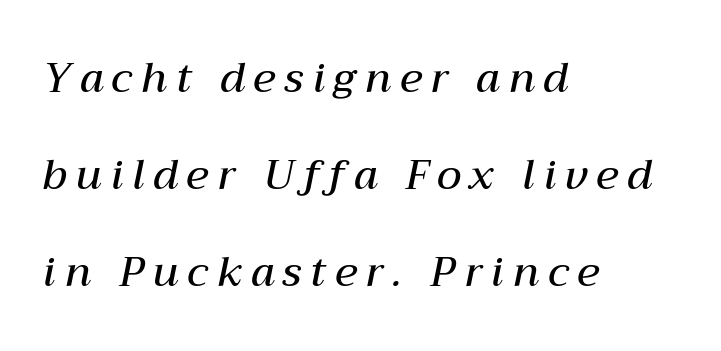
The image shows 41 px semibold type, italic (leaning right); set left-aligned, loose line spacing (2.37x), unusually wide letter spacing (+0.22 em), not underlined; medium stroke contrast and a medium x-height.
